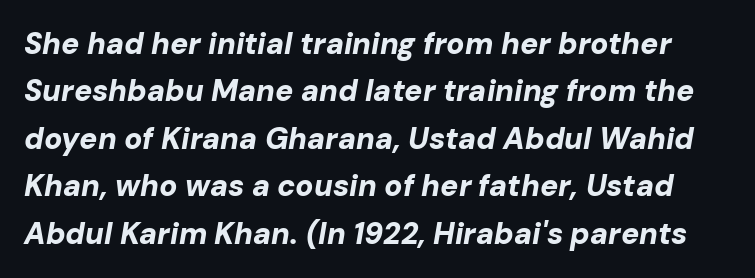
Q: Is the text bold? A: Yes.
Q: Is the text italic (slanted)? A: Yes, it leans right by about 10 degrees.
Q: Is the text underlined? A: No.
Q: Is the spacing between letters normal or unusually wide? A: Normal.
Q: Is the spacing between lines tight, normal or loose? A: Normal.
Q: Width (condensed, normal, or wide)? A: Normal.
Q: Stroke contrast? A: Low.
Q: x-height? A: Medium.
Q: Monospaced? A: No.
